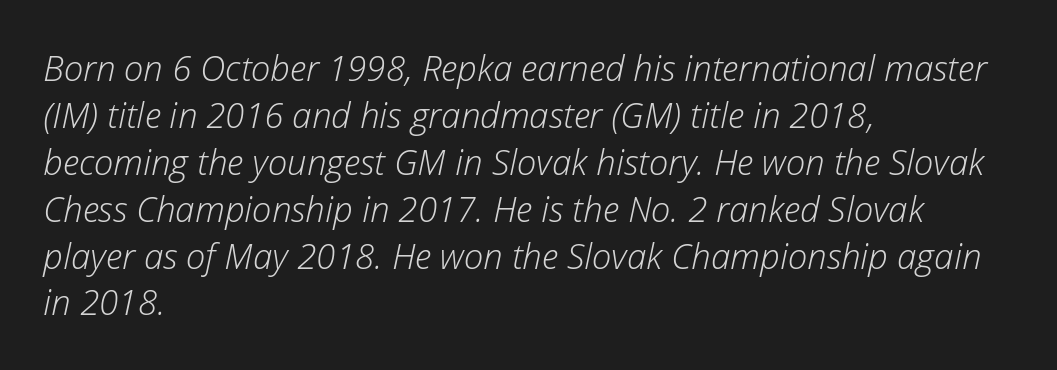
{"italic": "yes", "lean": "right", "slant_degrees": 12, "bold": "no", "weight": "light", "width": "normal", "stroke_contrast": "low", "x_height": "medium", "monospaced": "no", "underline": "no", "align": "left", "line_spacing": "normal", "line_spacing_ratio": 1.34, "letter_spacing": "normal", "letter_spacing_em": 0.0, "glyph_px": 35}
